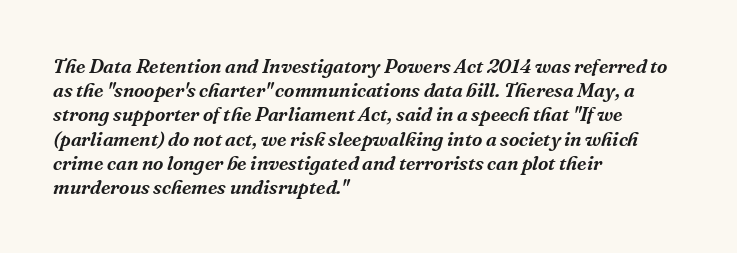
The image shows 20 px text type, italic (leaning right); set left-aligned, line spacing 1.21x, normal letter spacing, not underlined.
